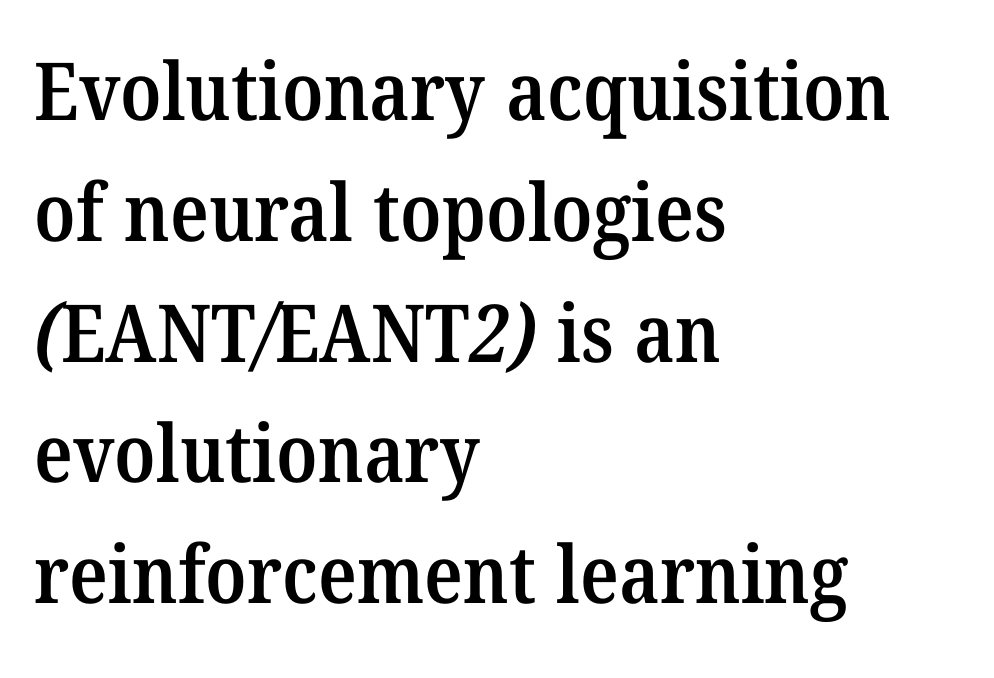
The typeface chosen for these lines features serifs. Spacing between characters is what you'd get straight out of the box. Caption: multi-line text, flush left, ragged right. The letters are semibold — heavier than regular but short of a full bold. Line spacing here is normal. Here the designer chose a conventional face with non-uniform glyph widths.
